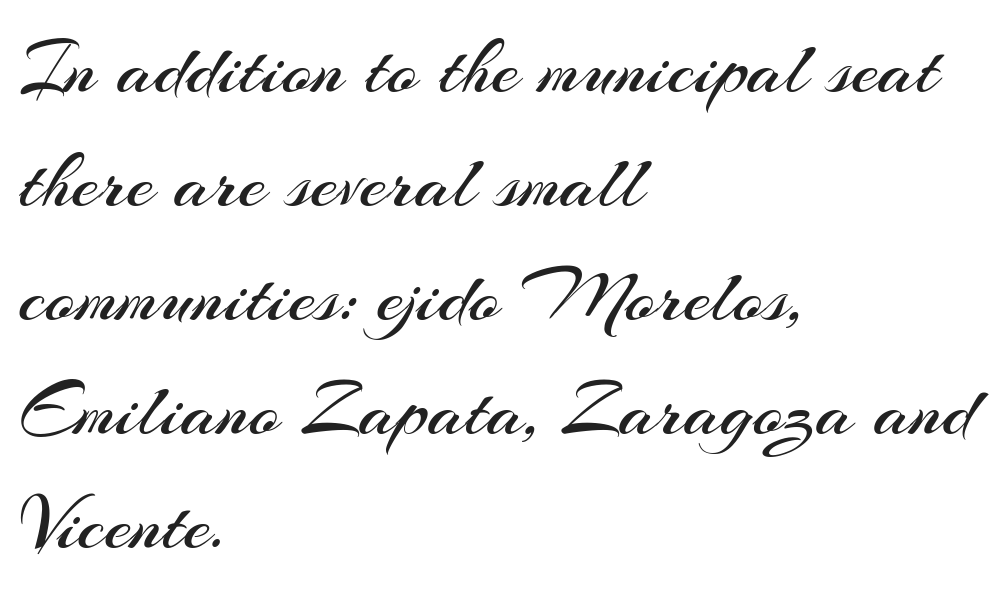
Q: Is the text bold? A: No.
Q: Is the text italic (slanted)? A: Yes.
Q: Is the typeface a serif or a sans-serif typeface? A: Sans-serif.
Q: Is the text underlined? A: No.
Q: How is the paragraph aligned? A: Left-aligned.
Q: Is the spacing between letters normal or unusually wide? A: Normal.
Q: Is the spacing between lines tight, normal or loose? A: Normal.
Q: Width (condensed, normal, or wide)? A: Normal.
Q: Stroke contrast? A: Medium.
Q: x-height? A: Small.
Q: Monospaced? A: No.
